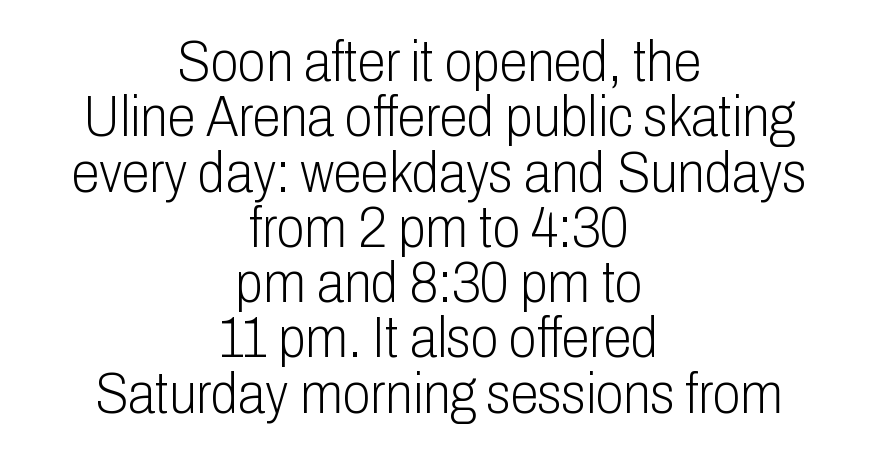
Q: Is the text bold? A: No.
Q: Is the text italic (slanted)? A: No, it is upright.
Q: Is the typeface a serif or a sans-serif typeface? A: Sans-serif.
Q: Is the text underlined? A: No.
Q: How is the paragraph aligned? A: Centered.
Q: Is the spacing between letters normal or unusually wide? A: Normal.
Q: Is the spacing between lines tight, normal or loose? A: Tight.
Q: Width (condensed, normal, or wide)? A: Condensed.
Q: Stroke contrast? A: Low.
Q: x-height? A: Medium.
Q: Monospaced? A: No.
